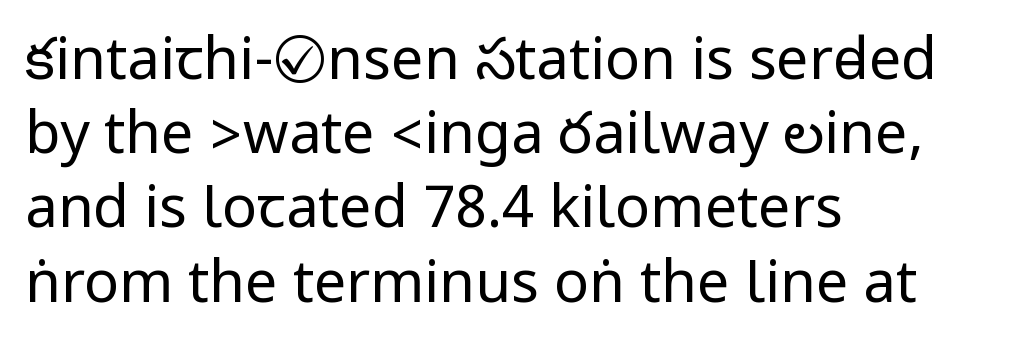
{"serif": "no", "italic": "no", "bold": "no", "weight": "regular", "width": "condensed", "stroke_contrast": "low", "underline": "no", "align": "left", "line_spacing": "normal", "line_spacing_ratio": 1.28, "letter_spacing": "normal", "letter_spacing_em": 0.0, "glyph_px": 58}
